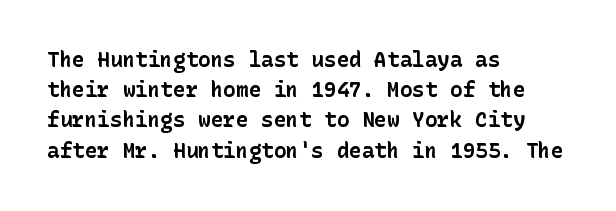
{"italic": "no", "bold": "yes", "underline": "no", "align": "left", "line_spacing": "normal", "line_spacing_ratio": 1.44, "letter_spacing": "normal", "letter_spacing_em": 0.0, "glyph_px": 21}
